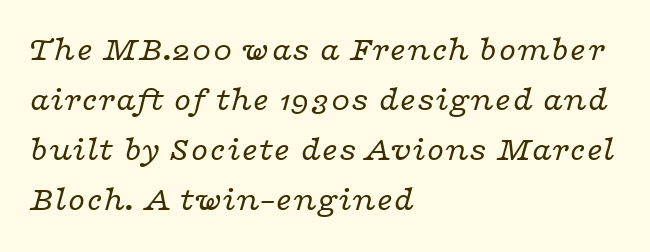
Compared with typical paragraphs, the rows here are spaced about the same. Think of a printed novel: that variable character pitch is what you see here. The letterforms sit at book weight or below. Does the type have serifs? Yes, each stem ends in a small foot.
